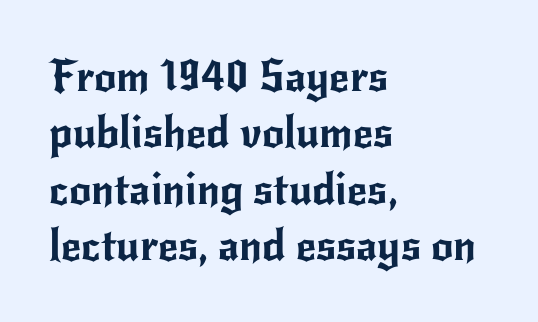
Inter-character spacing is left at the font's built-in metrics. The space between consecutive lines is moderate. The rendering uses natural spacing where letterforms have individual widths. Designer's note — italics off, roman on.
